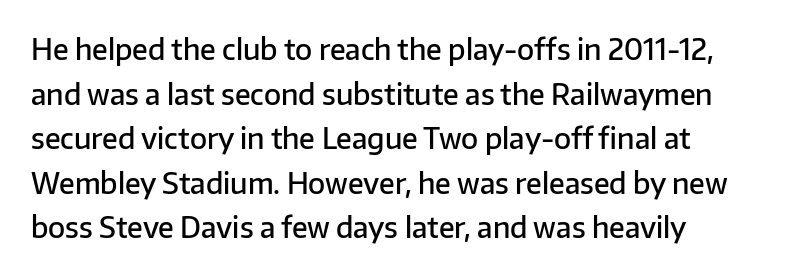
The image shows 28 px semibold sans-serif type, upright; set left-aligned, normal line spacing (1.59x), normal letter spacing, not underlined; low stroke contrast and a medium x-height.
